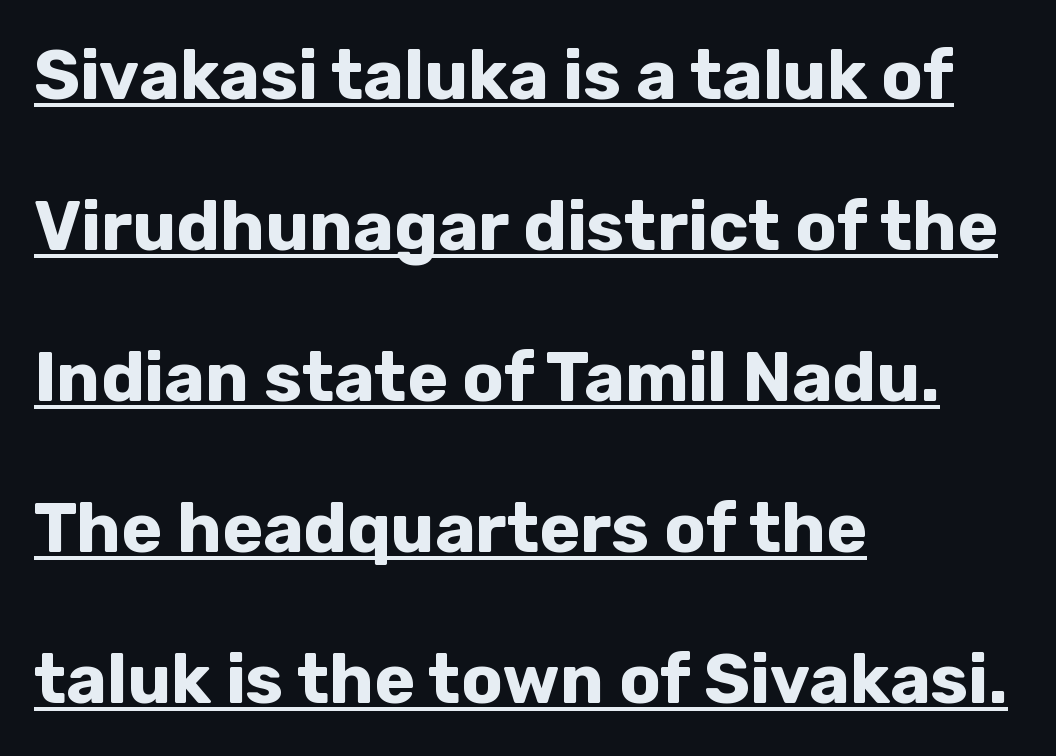
Q: Is the text bold? A: Yes.
Q: Is the text italic (slanted)? A: No, it is upright.
Q: Is the typeface a serif or a sans-serif typeface? A: Sans-serif.
Q: Is the text underlined? A: Yes.
Q: How is the paragraph aligned? A: Left-aligned.
Q: Is the spacing between letters normal or unusually wide? A: Normal.
Q: Is the spacing between lines tight, normal or loose? A: Loose.
Q: Width (condensed, normal, or wide)? A: Normal.
Q: Stroke contrast? A: Low.
Q: x-height? A: Medium.
Q: Monospaced? A: No.
